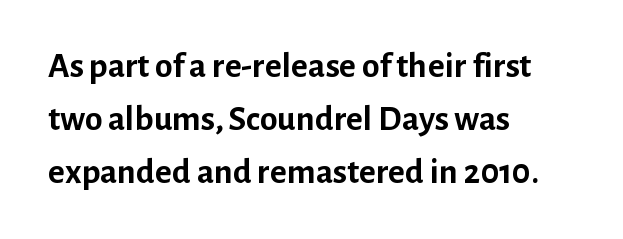
The image shows 36 px semibold sans-serif type, upright; set left-aligned, normal line spacing (1.47x), normal letter spacing, not underlined; low stroke contrast and a medium x-height.
